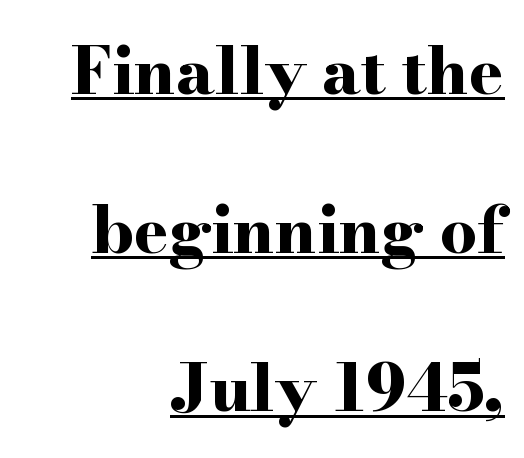
The image shows 65 px bold, wide serif type, upright; set right-aligned, loose line spacing (2.44x), normal letter spacing, underlined; high stroke contrast and a small x-height.
